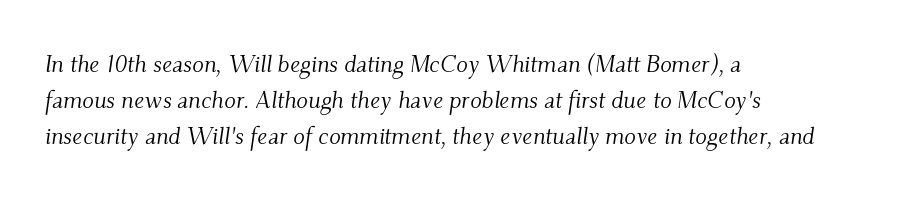
{"italic": "yes", "lean": "right", "slant_degrees": 9, "bold": "no", "underline": "no", "align": "left", "line_spacing": "normal", "line_spacing_ratio": 1.5, "letter_spacing": "normal", "letter_spacing_em": 0.0, "glyph_px": 24}
